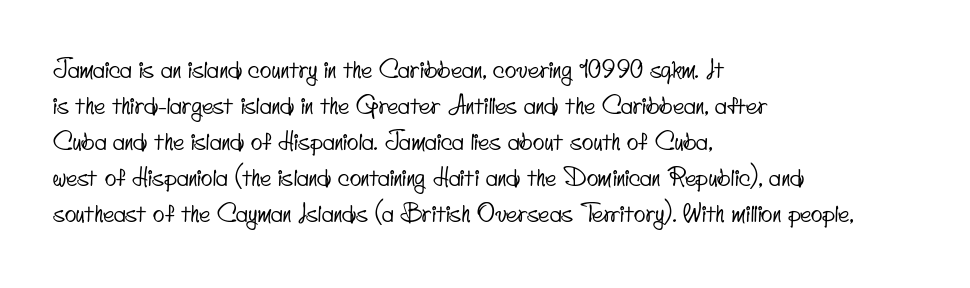
Q: Is the text underlined? A: No.
Q: How is the paragraph aligned? A: Left-aligned.
Q: Is the spacing between letters normal or unusually wide? A: Normal.
Q: Is the spacing between lines tight, normal or loose? A: Normal.
